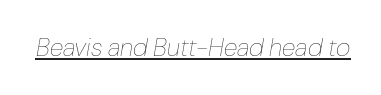
The image shows 25 px text type, italic (leaning right); set normal letter spacing, underlined.
